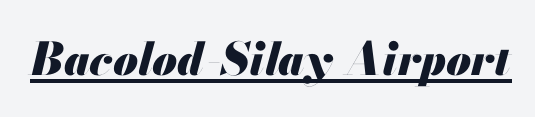
The image shows 45 px heavy type, italic (leaning right); set normal letter spacing, underlined; medium stroke contrast and a small x-height.
